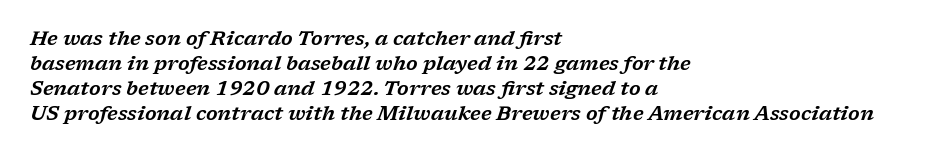
Q: Is the text italic (slanted)? A: Yes, it leans right by about 17 degrees.
Q: Is the text underlined? A: No.
Q: How is the paragraph aligned? A: Left-aligned.
Q: Is the spacing between letters normal or unusually wide? A: Normal.
Q: Is the spacing between lines tight, normal or loose? A: Normal.
